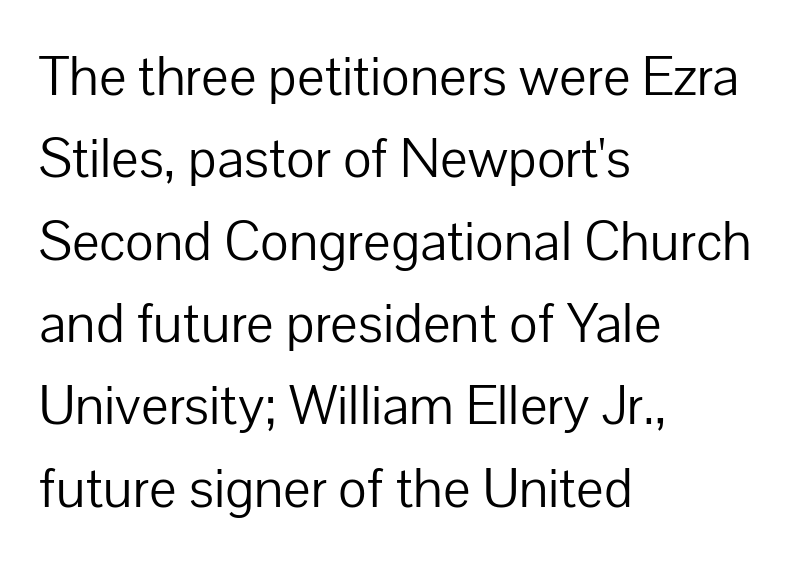
Q: Is the text bold? A: No.
Q: Is the text italic (slanted)? A: No, it is upright.
Q: Is the typeface a serif or a sans-serif typeface? A: Sans-serif.
Q: Is the text underlined? A: No.
Q: How is the paragraph aligned? A: Left-aligned.
Q: Is the spacing between letters normal or unusually wide? A: Normal.
Q: Is the spacing between lines tight, normal or loose? A: Normal.
Q: Width (condensed, normal, or wide)? A: Normal.
Q: Stroke contrast? A: Low.
Q: x-height? A: Medium.
Q: Monospaced? A: No.
